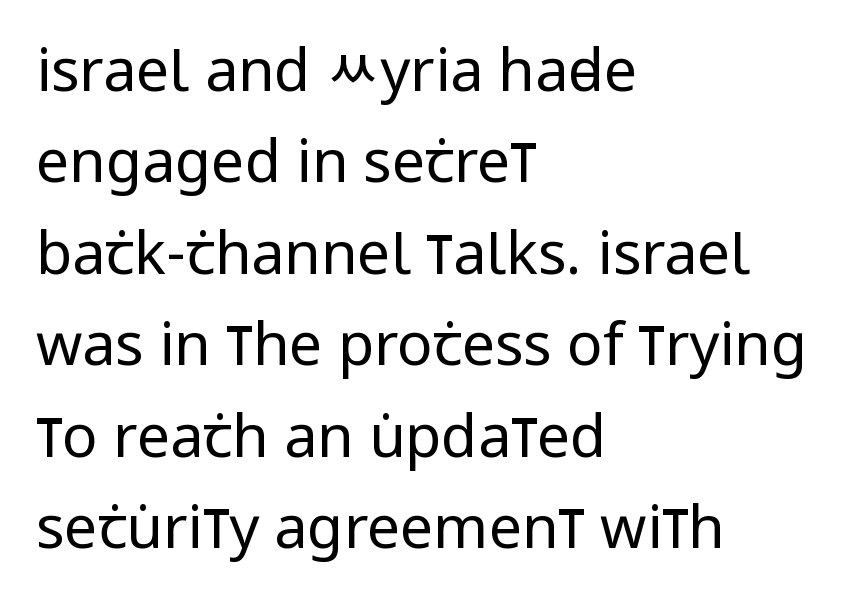
The image shows 59 px regular-weight, condensed sans-serif type, upright; set left-aligned, normal line spacing (1.55x), normal letter spacing, not underlined; low stroke contrast and a large x-height.
